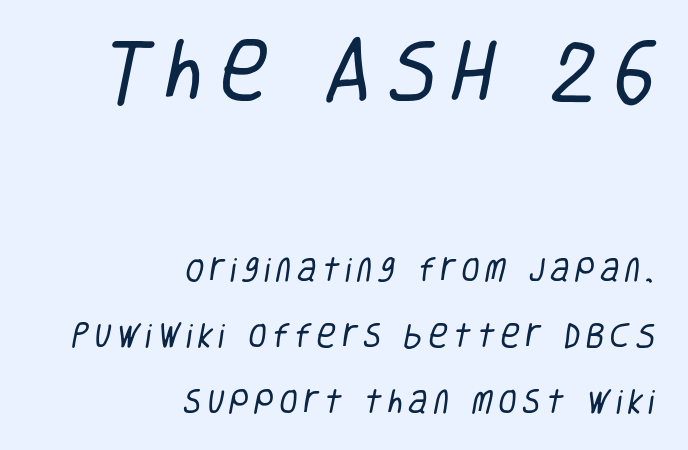
Quick note: interline space is abundant. The tracking reads as deliberately expanded to a designer's eye. The strokes carry an ordinary text weight at most. Here the designer chose a conventional face with non-uniform glyph widths.
